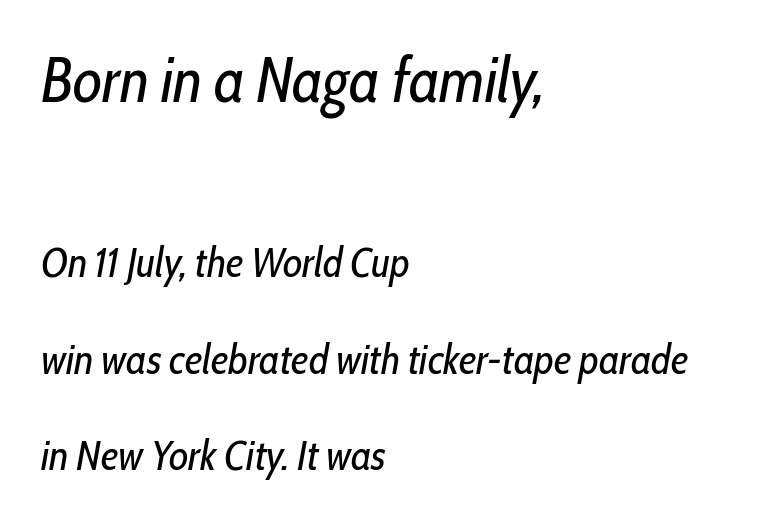
Letters rest on an invisible, unmarked baseline. Does the bottom block carry the larger type? No, the top block does. You could call the tracking neutral — neither tight nor loose. The axis of the letterforms is tilted away from vertical. This reads as an unemphasized weight, regular at the heaviest.
